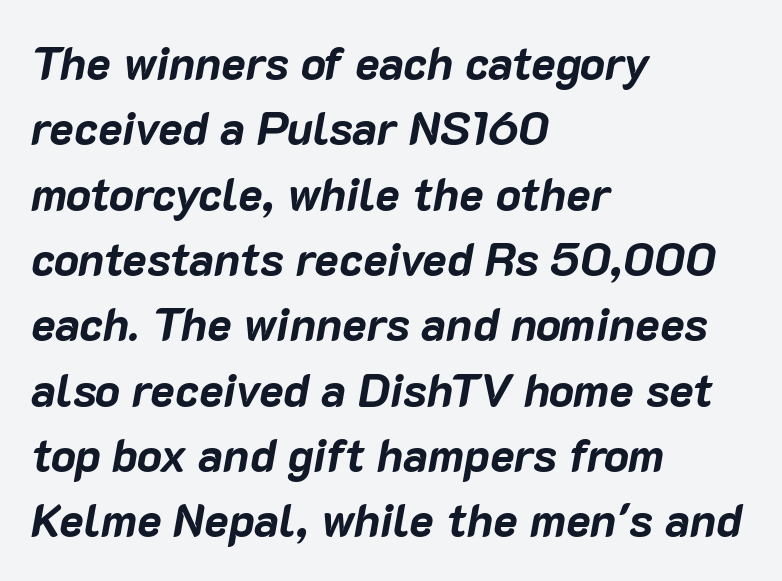
The rows are spaced the way most documents space them. Any mark beneath the type? The region is blank. Standard letterfit; no display-style spreading of the glyphs. The face used here has the dense, thick strokes of a bold.
